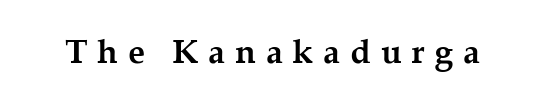
The image shows 34 px semibold serif type, upright; set unusually wide letter spacing (+0.29 em), not underlined; medium stroke contrast and a medium x-height.
